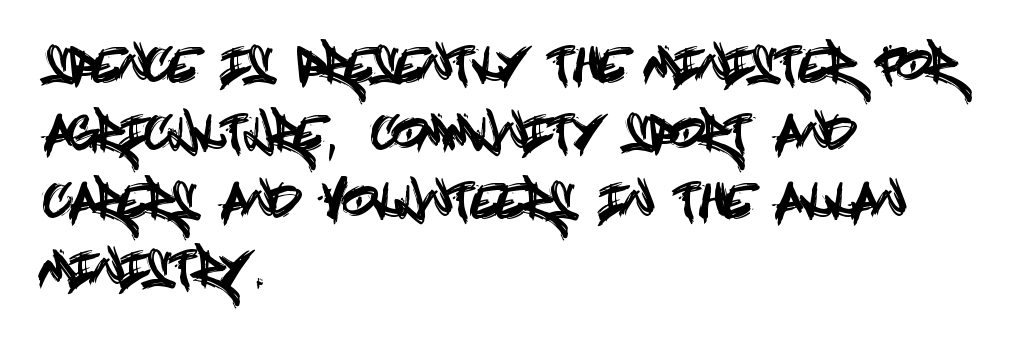
Reading down the column, the eye jumps a familiar distance to each next line. One-word summary of the alignment: left. Standard letterfit; no display-style spreading of the glyphs. Grotesque or geometric, the face here clearly has no serifs. The glyphs are unaccompanied by any horizontal stroke below them.
